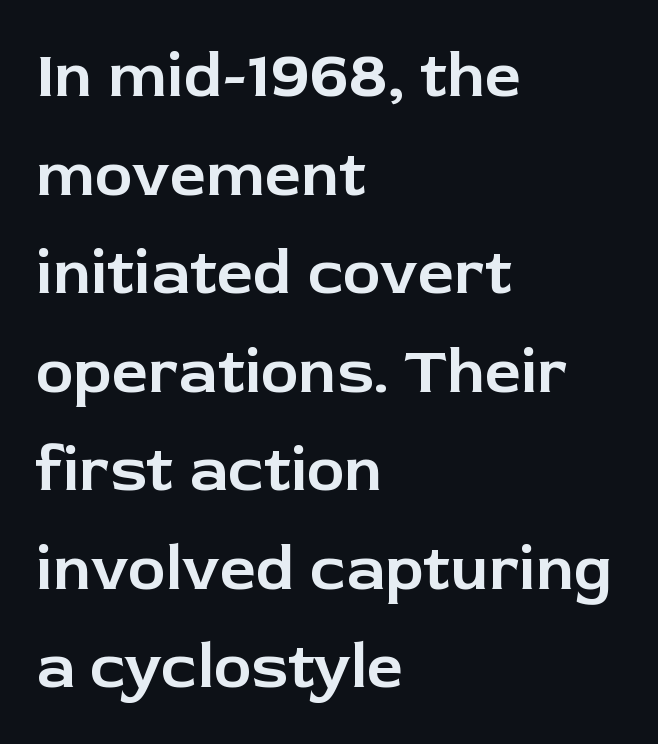
The image shows 64 px sans-serif type, upright; set left-aligned, normal line spacing (1.54x), normal letter spacing, not underlined; low stroke contrast and a medium x-height.
